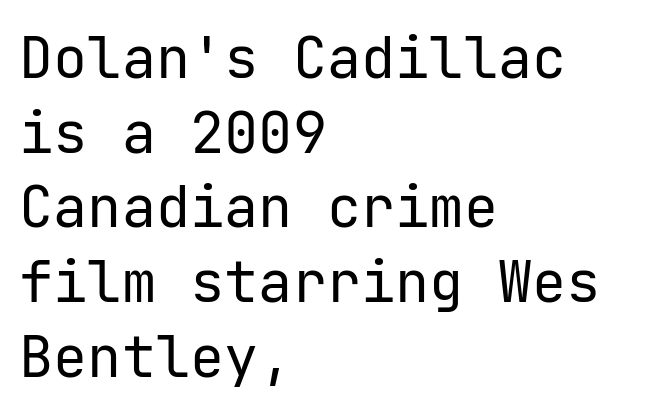
Q: Is the text bold? A: No.
Q: Is the text italic (slanted)? A: No, it is upright.
Q: Is the typeface a serif or a sans-serif typeface? A: Sans-serif.
Q: Is the text underlined? A: No.
Q: How is the paragraph aligned? A: Left-aligned.
Q: Is the spacing between letters normal or unusually wide? A: Normal.
Q: Is the spacing between lines tight, normal or loose? A: Normal.
Q: Width (condensed, normal, or wide)? A: Normal.
Q: Stroke contrast? A: Low.
Q: x-height? A: Medium.
